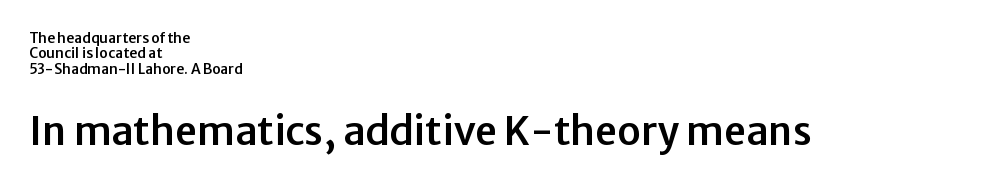
The image shows 39 px sans-serif type, upright; set left-aligned, tight line spacing (1.09x), normal letter spacing, not underlined; the second (bottom) block is 2.79x larger; low stroke contrast and a medium x-height.
